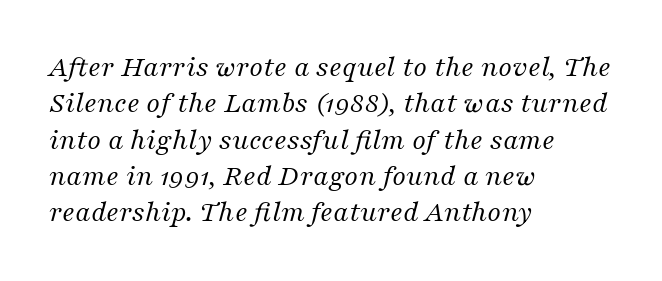
Q: Is the text bold? A: No.
Q: Is the text italic (slanted)? A: Yes, it leans right by about 16 degrees.
Q: Is the typeface a serif or a sans-serif typeface? A: Serif.
Q: Is the text underlined? A: No.
Q: How is the paragraph aligned? A: Left-aligned.
Q: Is the spacing between letters normal or unusually wide? A: Normal.
Q: Width (condensed, normal, or wide)? A: Normal.
Q: Stroke contrast? A: Medium.
Q: x-height? A: Medium.
Q: Monospaced? A: No.
